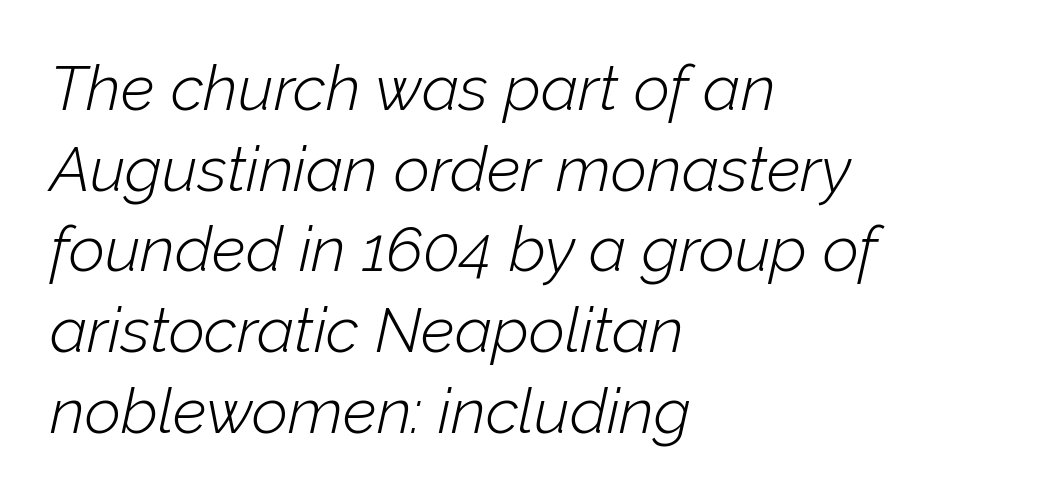
Q: Is the text bold? A: No.
Q: Is the text italic (slanted)? A: Yes, it leans right by about 12 degrees.
Q: Is the text underlined? A: No.
Q: How is the paragraph aligned? A: Left-aligned.
Q: Is the spacing between letters normal or unusually wide? A: Normal.
Q: Is the spacing between lines tight, normal or loose? A: Normal.
Q: Width (condensed, normal, or wide)? A: Normal.
Q: Stroke contrast? A: Low.
Q: x-height? A: Medium.
Q: Monospaced? A: No.
